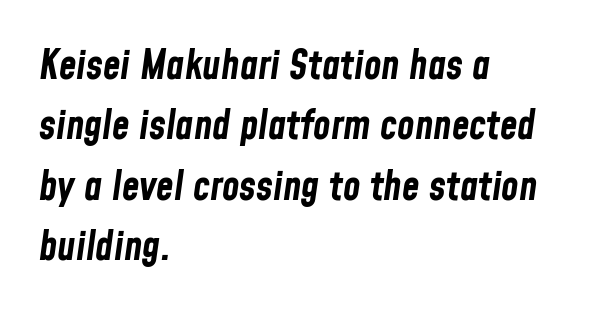
{"italic": "yes", "lean": "right", "slant_degrees": 8, "bold": "yes", "weight": "bold", "width": "condensed", "stroke_contrast": "low", "x_height": "medium", "monospaced": "no", "underline": "no", "align": "left", "line_spacing": "normal", "line_spacing_ratio": 1.51, "letter_spacing": "normal", "letter_spacing_em": 0.0, "glyph_px": 40}
